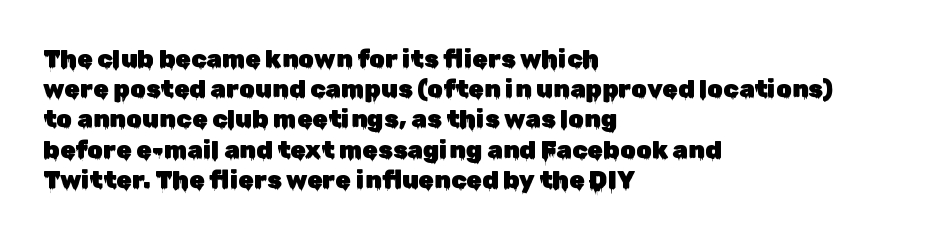
{"italic": "no", "underline": "no", "align": "left", "line_spacing_ratio": 1.21, "letter_spacing": "normal", "letter_spacing_em": 0.0, "glyph_px": 25}
